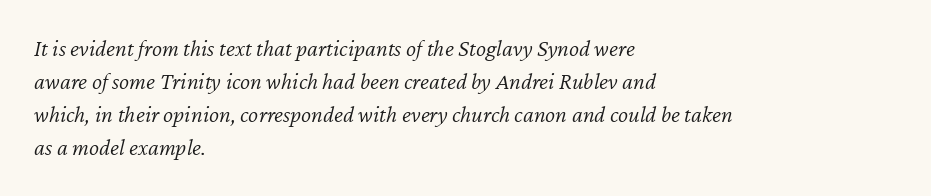
The characters are drawn with everyday or finer stroke widths. Quick note: interline space is typical. These lines keep a tight, regular rhythm from letter to letter. Does the copy run flush right? No — it runs flush left. In terms of posture, this sample is oblique. Any mark beneath the type? The region is blank.
